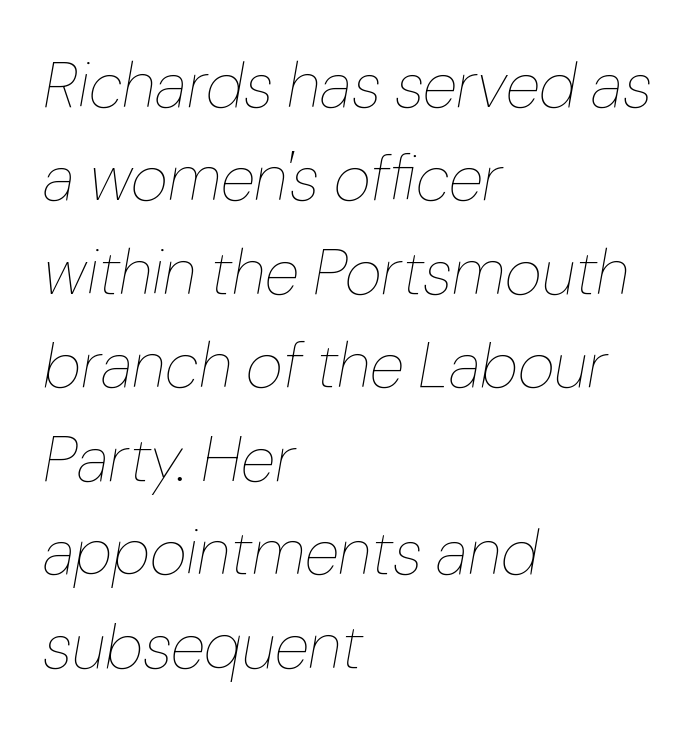
{"italic": "yes", "lean": "right", "slant_degrees": 10, "bold": "no", "weight": "thin", "width": "normal", "stroke_contrast": "low", "x_height": "medium", "monospaced": "no", "underline": "no", "align": "left", "line_spacing": "normal", "line_spacing_ratio": 1.46, "letter_spacing": "normal", "letter_spacing_em": 0.0, "glyph_px": 64}
